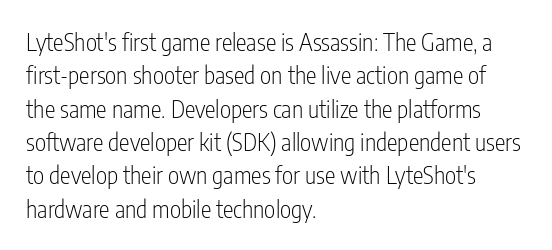
The letterforms sit at book weight or below. Posture: straight, roman, zero tilt. Tracking value appears to be zero — textbook default spacing. The passage shown stacks its lines at a standard gap. Is the block centered? No — it sits flush against the left margin. The foot of each line stays bare and open.
